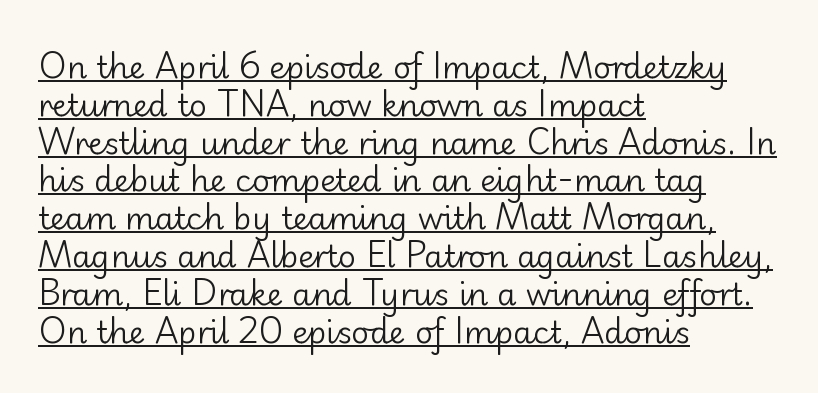
Q: Is the text bold? A: No.
Q: Is the text italic (slanted)? A: No, it is upright.
Q: Is the typeface a serif or a sans-serif typeface? A: Sans-serif.
Q: Is the text underlined? A: Yes.
Q: How is the paragraph aligned? A: Left-aligned.
Q: Is the spacing between letters normal or unusually wide? A: Normal.
Q: Width (condensed, normal, or wide)? A: Normal.
Q: Stroke contrast? A: Low.
Q: x-height? A: Small.
Q: Monospaced? A: No.
